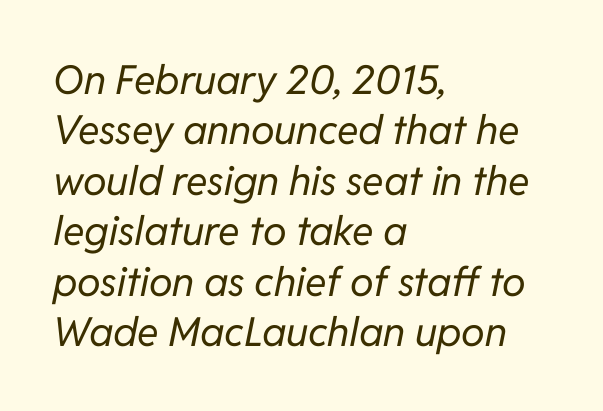
{"italic": "yes", "lean": "right", "slant_degrees": 11, "bold": "no", "weight": "regular", "width": "normal", "stroke_contrast": "low", "x_height": "medium", "monospaced": "no", "underline": "no", "align": "left", "line_spacing": "normal", "line_spacing_ratio": 1.26, "letter_spacing": "normal", "letter_spacing_em": 0.0, "glyph_px": 40}
